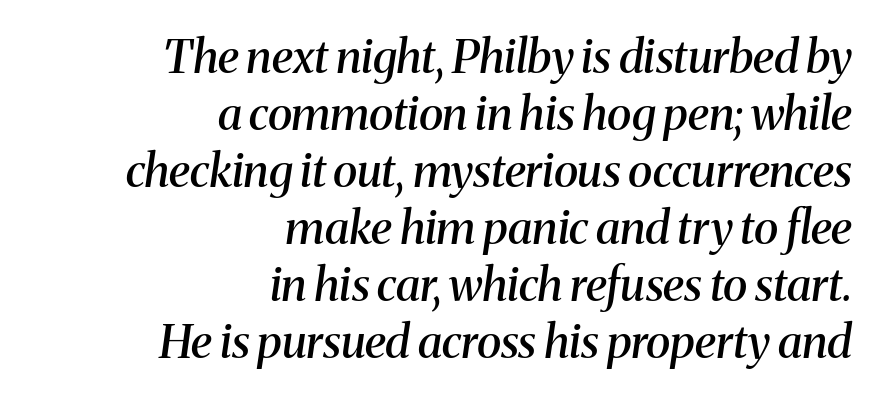
Q: Is the text bold? A: Semi-bold.
Q: Is the text italic (slanted)? A: Yes, it leans right by about 8 degrees.
Q: Is the typeface a serif or a sans-serif typeface? A: Serif.
Q: Is the text underlined? A: No.
Q: How is the paragraph aligned? A: Right-aligned.
Q: Is the spacing between letters normal or unusually wide? A: Normal.
Q: Width (condensed, normal, or wide)? A: Normal.
Q: Stroke contrast? A: Medium.
Q: x-height? A: Medium.
Q: Monospaced? A: No.
